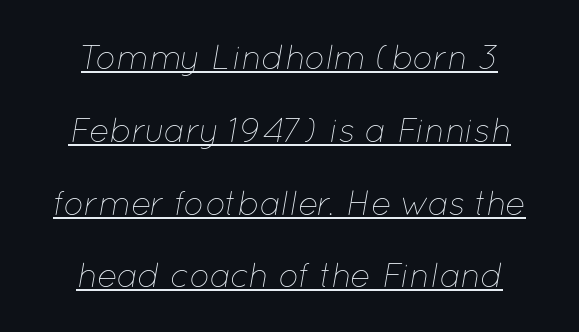
The image shows 34 px thin type, italic (leaning right); set centered, loose line spacing (2.14x), normal letter spacing, underlined; low stroke contrast and a medium x-height.
